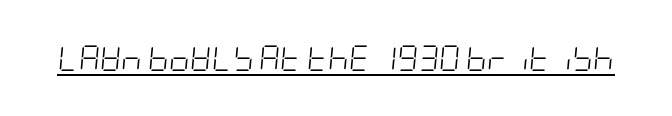
Q: Is the text bold? A: No.
Q: Is the text italic (slanted)? A: Yes, it leans right by about 5 degrees.
Q: Is the text underlined? A: Yes.
Q: Is the spacing between letters normal or unusually wide? A: Normal.
